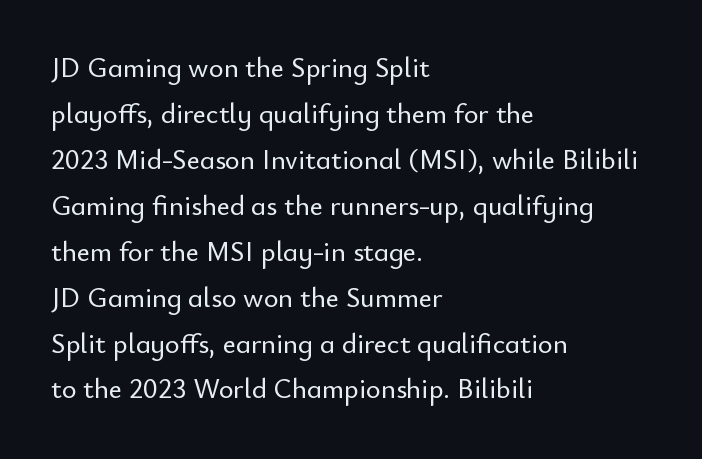
The image shows 28 px sans-serif type, upright; set left-aligned, normal line spacing (1.64x), normal letter spacing, not underlined; low stroke contrast and a small x-height.
